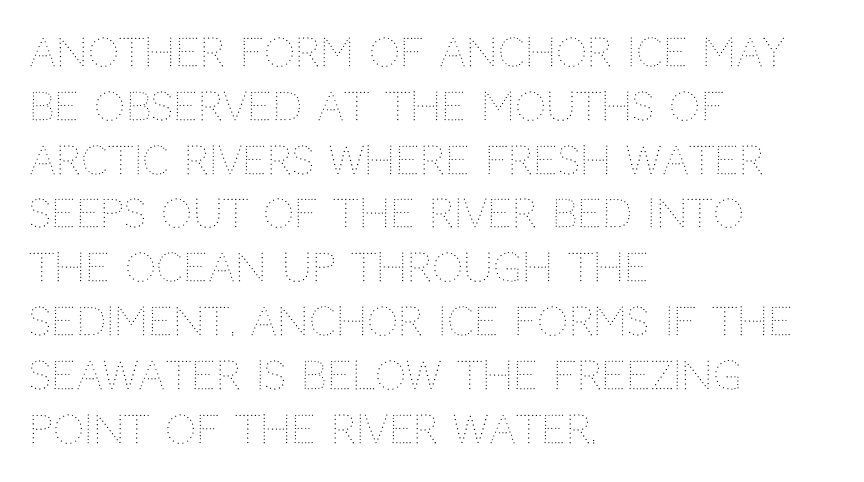
{"italic": "no", "bold": "no", "weight": "thin", "width": "normal", "stroke_contrast": "medium", "x_height": "large", "monospaced": "no", "underline": "no", "align": "left", "line_spacing": "normal", "line_spacing_ratio": 1.38, "letter_spacing": "normal", "letter_spacing_em": 0.0, "glyph_px": 39}
